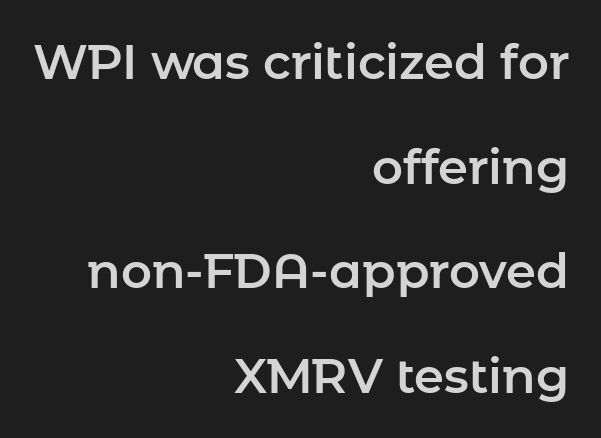
The image shows 48 px sans-serif type, upright; set right-aligned, loose line spacing (2.18x), normal letter spacing, not underlined; low stroke contrast and a medium x-height.
